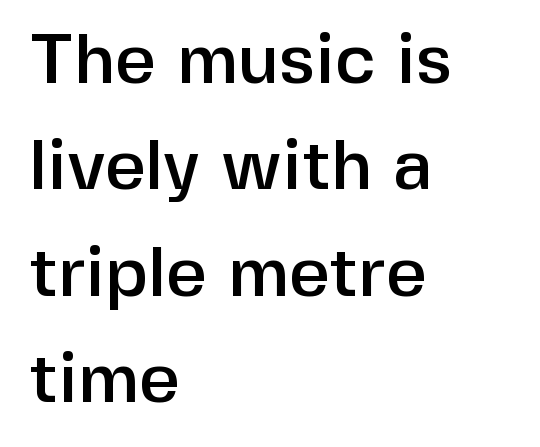
Q: Is the text italic (slanted)? A: No, it is upright.
Q: Is the typeface a serif or a sans-serif typeface? A: Sans-serif.
Q: Is the text underlined? A: No.
Q: How is the paragraph aligned? A: Left-aligned.
Q: Is the spacing between letters normal or unusually wide? A: Normal.
Q: Is the spacing between lines tight, normal or loose? A: Normal.
Q: Width (condensed, normal, or wide)? A: Normal.
Q: Stroke contrast? A: Low.
Q: x-height? A: Medium.
Q: Monospaced? A: No.
